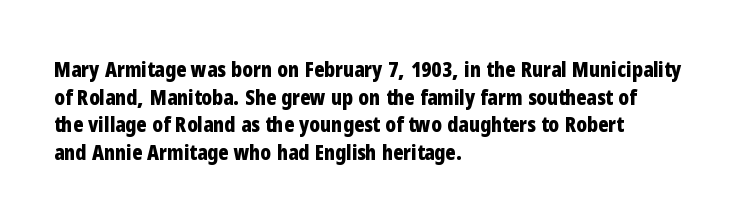
The image shows 21 px bold type, upright; set left-aligned, normal line spacing (1.32x), normal letter spacing, not underlined.
